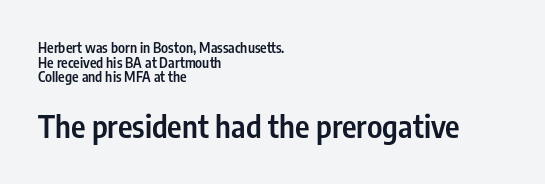
Q: Is the text bold? A: Semi-bold.
Q: Is the text italic (slanted)? A: No, it is upright.
Q: Is the typeface a serif or a sans-serif typeface? A: Sans-serif.
Q: Is the text underlined? A: No.
Q: How is the paragraph aligned? A: Left-aligned.
Q: Is the spacing between letters normal or unusually wide? A: Normal.
Q: Is the spacing between lines tight, normal or loose? A: Tight.
Q: Which block of text is set in a larger size, the first (top) or the second (bottom)? A: The second (bottom) one.
Q: Width (condensed, normal, or wide)? A: Condensed.
Q: Stroke contrast? A: Low.
Q: x-height? A: Medium.
Q: Monospaced? A: No.
